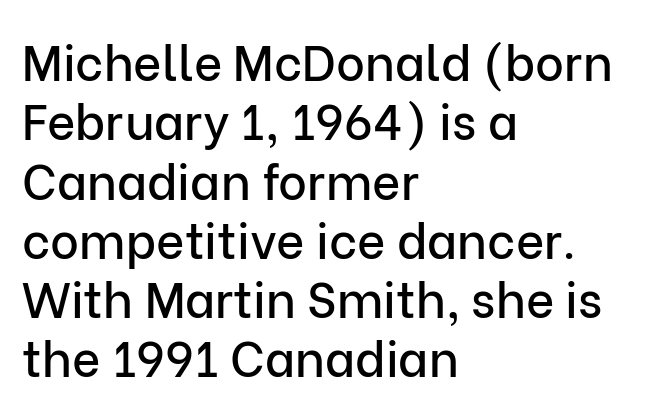
This is sans-serif lettering, the kind often seen on screens and signage. Do the characters align in a grid? No, the font is proportional. A classic flush-left, rag-right setting is used for this passage. Lines of text with bare space underneath.
